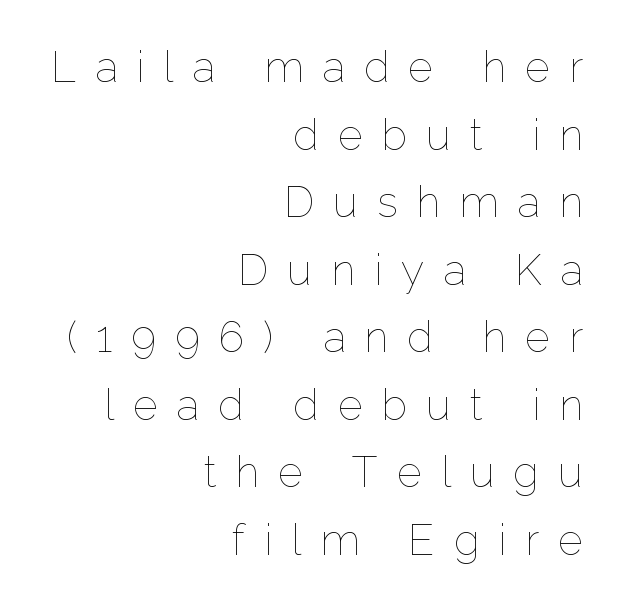
{"italic": "no", "bold": "no", "weight": "thin", "width": "normal", "stroke_contrast": "low", "x_height": "medium", "monospaced": "no", "underline": "no", "align": "right", "line_spacing": "normal", "line_spacing_ratio": 1.57, "letter_spacing": "wide", "letter_spacing_em": 0.44, "glyph_px": 43}
